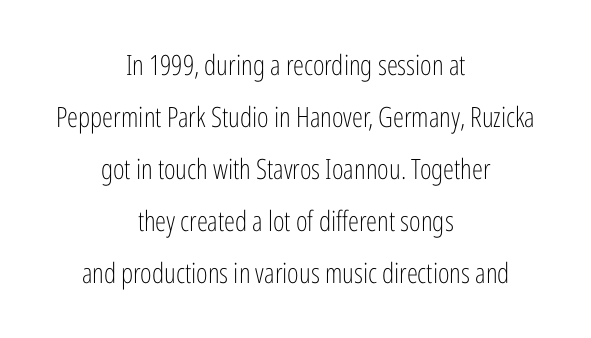
Q: Is the text bold? A: No.
Q: Is the text italic (slanted)? A: No, it is upright.
Q: Is the typeface a serif or a sans-serif typeface? A: Sans-serif.
Q: Is the text underlined? A: No.
Q: How is the paragraph aligned? A: Centered.
Q: Is the spacing between letters normal or unusually wide? A: Normal.
Q: Width (condensed, normal, or wide)? A: Condensed.
Q: Stroke contrast? A: Low.
Q: x-height? A: Medium.
Q: Monospaced? A: No.
